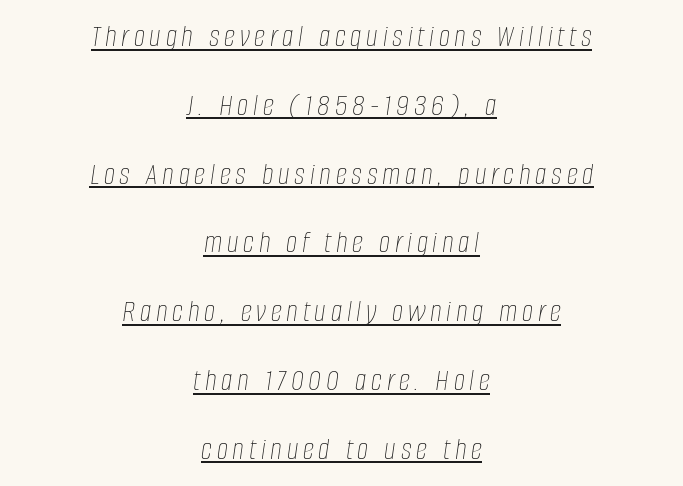
The setting favours the middle, as headings and verse often do. Like a heading marked for emphasis, these lines bear an underscore. The axis of the letterforms is tilted away from vertical. Vertically, the passage feels expansive, rows floating well apart. Think of a printed novel: that variable character pitch is what you see here. Heft: none added — not bold.
